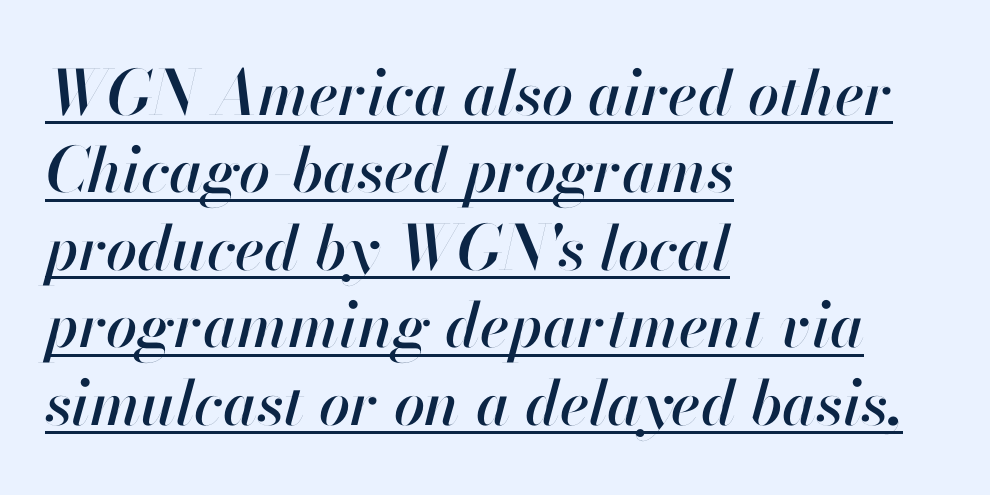
The image shows 62 px text type, italic (leaning right); set left-aligned, normal line spacing (1.25x), normal letter spacing, underlined; high stroke contrast and a small x-height.
